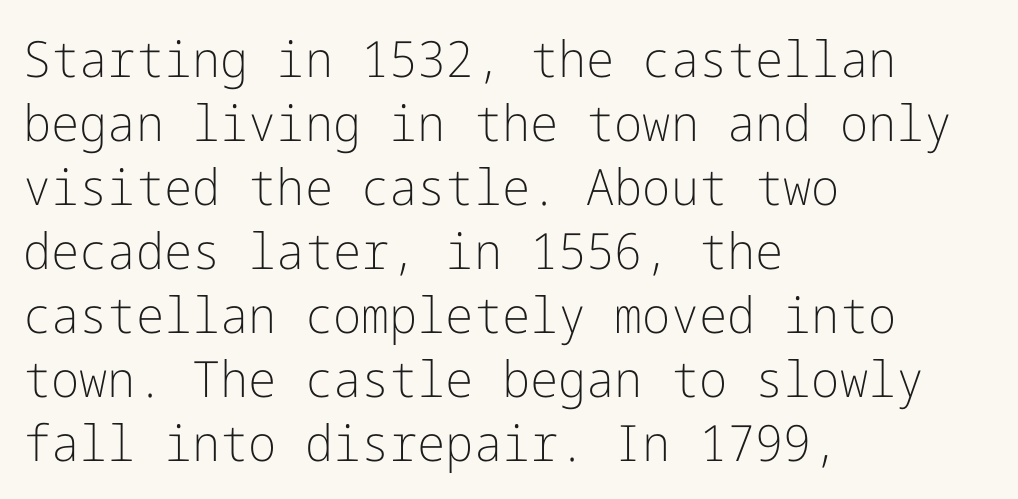
Q: Is the text bold? A: No.
Q: Is the text italic (slanted)? A: No, it is upright.
Q: Is the typeface a serif or a sans-serif typeface? A: Sans-serif.
Q: Is the text underlined? A: No.
Q: How is the paragraph aligned? A: Left-aligned.
Q: Is the spacing between letters normal or unusually wide? A: Normal.
Q: Is the spacing between lines tight, normal or loose? A: Normal.
Q: Width (condensed, normal, or wide)? A: Normal.
Q: Stroke contrast? A: Low.
Q: x-height? A: Medium.
